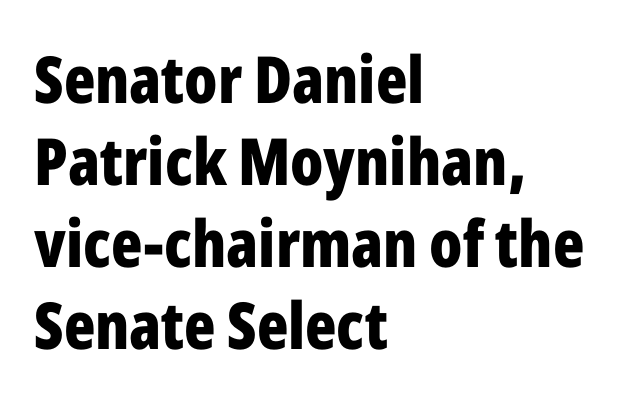
Compared with typical body copy, the letter spacing here is the same. Notice how the stems are strictly vertical — no italics here. Bare-footed words on every line. Is there much room between lines? A standard amount, neither cramped nor airy. Nothing sits at the stroke ends, so this counts as sans-serif.
